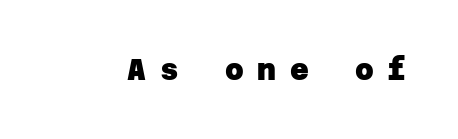
Look at the bottom of the vertical strokes: they stop flat, with no serifs. Descenders are the only things crossing below the line. Its strokes are broad and dark, the hallmark of bold type. What stands out about the letter spacing? Its width — letters are far apart.
